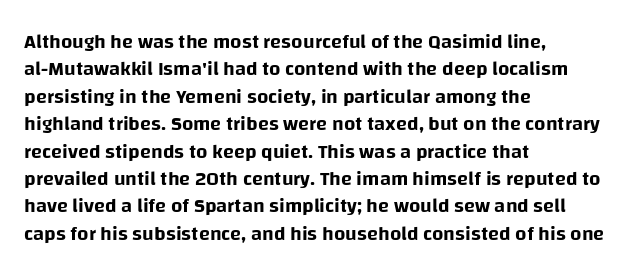
The specimen omits any rule beneath the text block's lines. The face used here is rendered with its standard letterfit. Posture: straight, roman, zero tilt. A student would call this left alignment; a typographer would say flush left, rag right. If you measured baseline to baseline, you'd find a middling distance.
